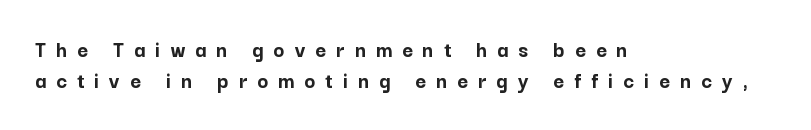
{"italic": "no", "bold": "yes", "underline": "no", "align": "left", "line_spacing": "normal", "line_spacing_ratio": 1.33, "letter_spacing": "wide", "letter_spacing_em": 0.44, "glyph_px": 23}
